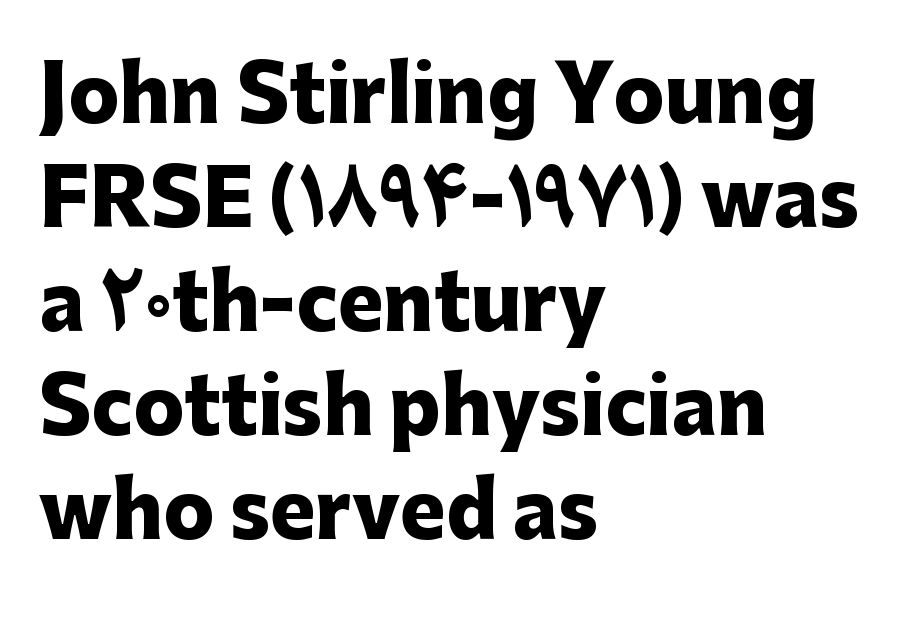
The image shows 76 px heavy sans-serif type, upright; set left-aligned, normal line spacing (1.37x), normal letter spacing, not underlined; low stroke contrast and a medium x-height.
